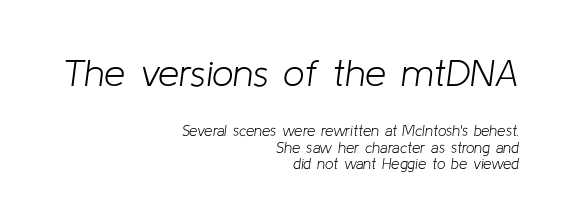
{"italic": "yes", "lean": "right", "slant_degrees": 8, "bold": "no", "weight": "light", "width": "normal", "stroke_contrast": "low", "x_height": "medium", "monospaced": "no", "underline": "no", "align": "right", "line_spacing": "tight", "line_spacing_ratio": 1.1, "letter_spacing": "normal", "letter_spacing_em": 0.0, "larger_block": "first", "size_ratio": 2.53, "glyph_px": 38}
